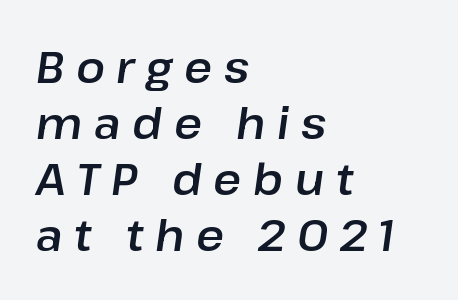
Q: Is the text italic (slanted)? A: Yes, it leans right by about 8 degrees.
Q: Is the text underlined? A: No.
Q: How is the paragraph aligned? A: Left-aligned.
Q: Is the spacing between letters normal or unusually wide? A: Unusually wide.
Q: Is the spacing between lines tight, normal or loose? A: Normal.
Q: Width (condensed, normal, or wide)? A: Normal.
Q: Stroke contrast? A: Low.
Q: x-height? A: Medium.
Q: Monospaced? A: No.
